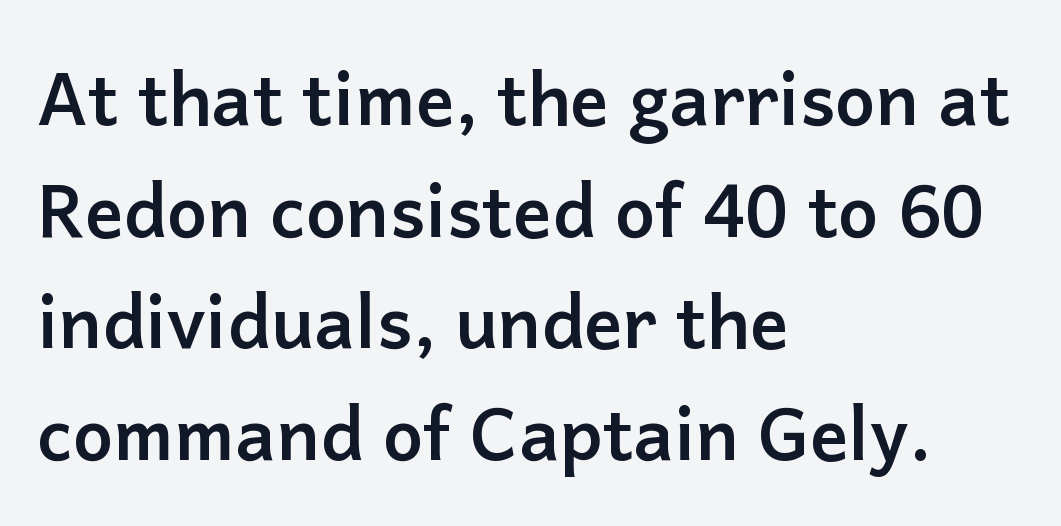
The image shows 72 px semibold sans-serif type, upright; set left-aligned, normal line spacing (1.55x), normal letter spacing, not underlined; low stroke contrast and a medium x-height.
